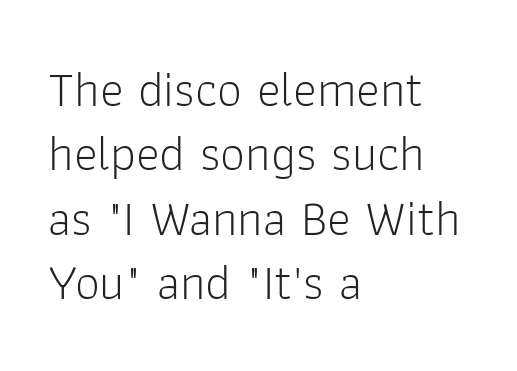
Q: Is the text bold? A: No.
Q: Is the text italic (slanted)? A: No, it is upright.
Q: Is the typeface a serif or a sans-serif typeface? A: Sans-serif.
Q: Is the text underlined? A: No.
Q: How is the paragraph aligned? A: Left-aligned.
Q: Is the spacing between letters normal or unusually wide? A: Normal.
Q: Is the spacing between lines tight, normal or loose? A: Normal.
Q: Width (condensed, normal, or wide)? A: Normal.
Q: Stroke contrast? A: Low.
Q: x-height? A: Medium.
Q: Monospaced? A: No.
